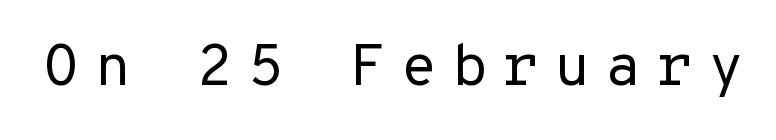
Caption: face not bold, strokes unweighted. Between one letter and the next there's a generous, obvious gap. Typographically, this falls in the sans-serif category. Nope, not italic — everything's standing straight. The area under the type is left untouched. The face used here is monospaced, like something from a code editor.
